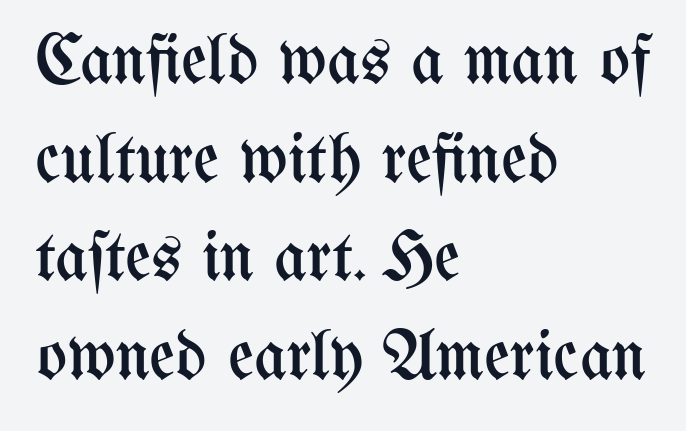
Q: Is the text bold? A: No.
Q: Is the text italic (slanted)? A: No, it is upright.
Q: Is the text underlined? A: No.
Q: How is the paragraph aligned? A: Left-aligned.
Q: Is the spacing between letters normal or unusually wide? A: Normal.
Q: Is the spacing between lines tight, normal or loose? A: Normal.
Q: Width (condensed, normal, or wide)? A: Condensed.
Q: Stroke contrast? A: Medium.
Q: x-height? A: Medium.
Q: Monospaced? A: No.
